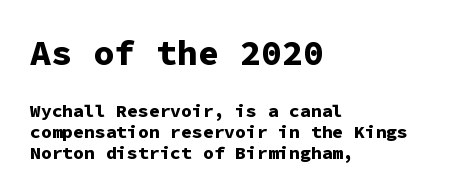
The image shows 35 px bold sans-serif type, upright, monospaced; set left-aligned, line spacing 1.17x, normal letter spacing, not underlined; the first (top) block is 1.94x larger; low stroke contrast and a medium x-height.
